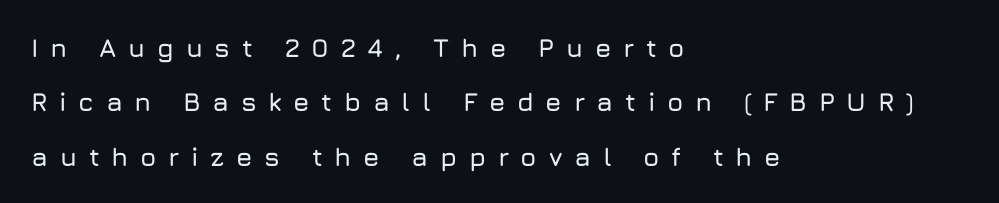
The image shows 26 px text type, upright; set left-aligned, loose line spacing (2.09x), unusually wide letter spacing (+0.45 em), not underlined.
